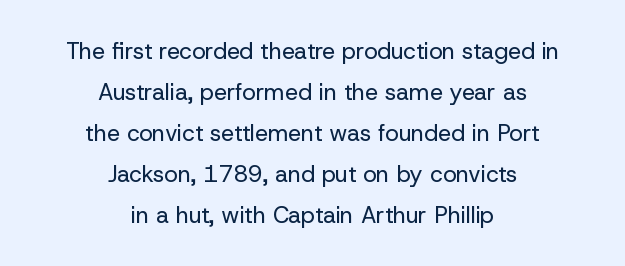
The image shows 23 px text type, upright; set centered, line spacing 1.78x, normal letter spacing, not underlined.
